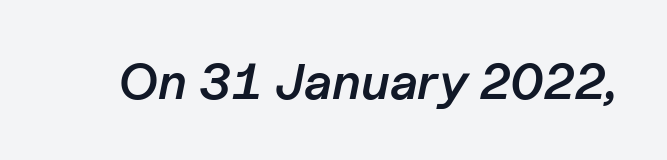
Q: Is the text bold? A: Semi-bold.
Q: Is the text italic (slanted)? A: Yes, it leans right by about 11 degrees.
Q: Is the text underlined? A: No.
Q: Is the spacing between letters normal or unusually wide? A: Normal.
Q: Width (condensed, normal, or wide)? A: Normal.
Q: Stroke contrast? A: Low.
Q: x-height? A: Medium.
Q: Monospaced? A: No.
